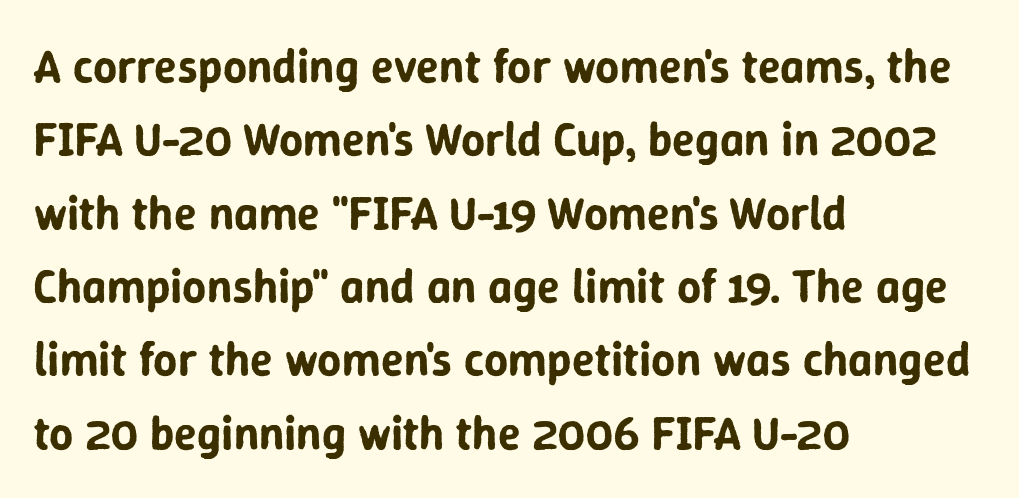
Q: Is the text italic (slanted)? A: No, it is upright.
Q: Is the typeface a serif or a sans-serif typeface? A: Sans-serif.
Q: Is the text underlined? A: No.
Q: How is the paragraph aligned? A: Left-aligned.
Q: Is the spacing between letters normal or unusually wide? A: Normal.
Q: Is the spacing between lines tight, normal or loose? A: Normal.
Q: Width (condensed, normal, or wide)? A: Normal.
Q: Stroke contrast? A: Low.
Q: x-height? A: Medium.
Q: Monospaced? A: No.
